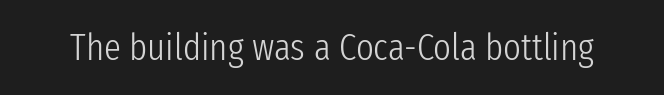
The image shows 38 px light, condensed sans-serif type, upright; set normal letter spacing, not underlined; low stroke contrast and a medium x-height.
